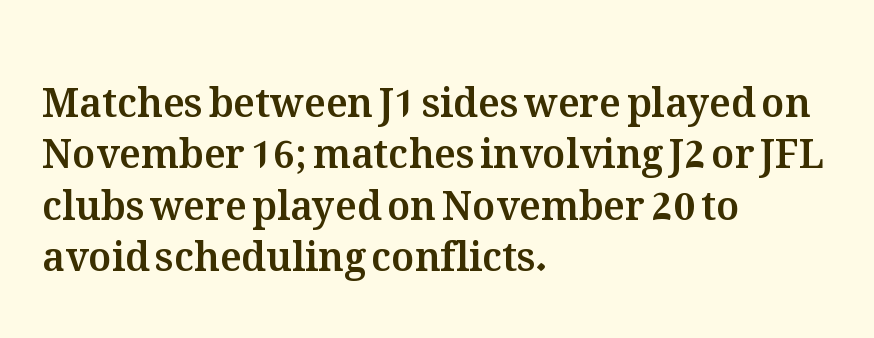
A bare baseline throughout the passage. Students, observe: this is what conventionally led text looks like. Looks like regular typesetting: each glyph gets only the width it needs. Casual observation: everything's shoved over to the left. Every character sits straight up, as roman type does. Nobody touched the tracking dial on this one.
